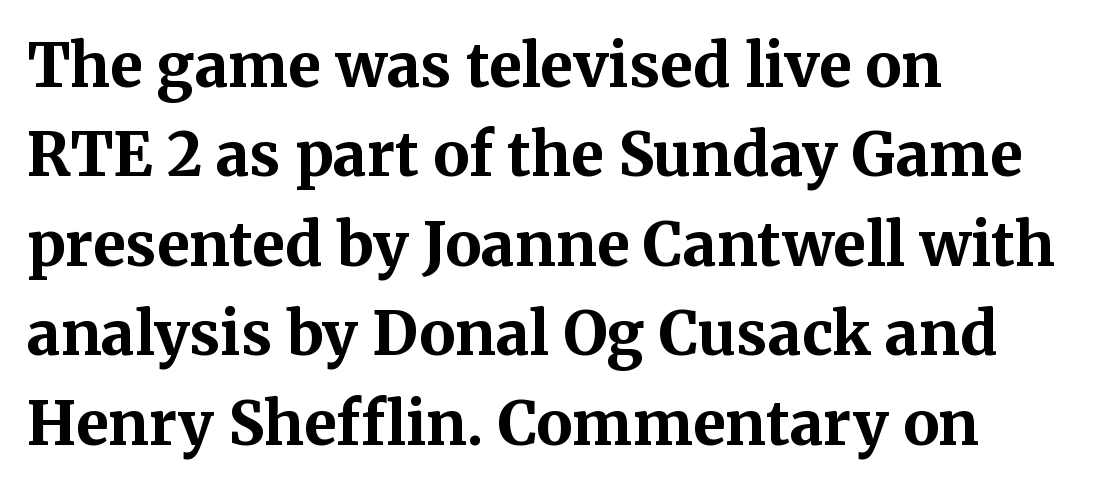
Q: Is the text bold? A: Yes.
Q: Is the text italic (slanted)? A: No, it is upright.
Q: Is the typeface a serif or a sans-serif typeface? A: Serif.
Q: Is the text underlined? A: No.
Q: How is the paragraph aligned? A: Left-aligned.
Q: Is the spacing between letters normal or unusually wide? A: Normal.
Q: Is the spacing between lines tight, normal or loose? A: Normal.
Q: Width (condensed, normal, or wide)? A: Normal.
Q: Stroke contrast? A: Medium.
Q: x-height? A: Medium.
Q: Monospaced? A: No.
